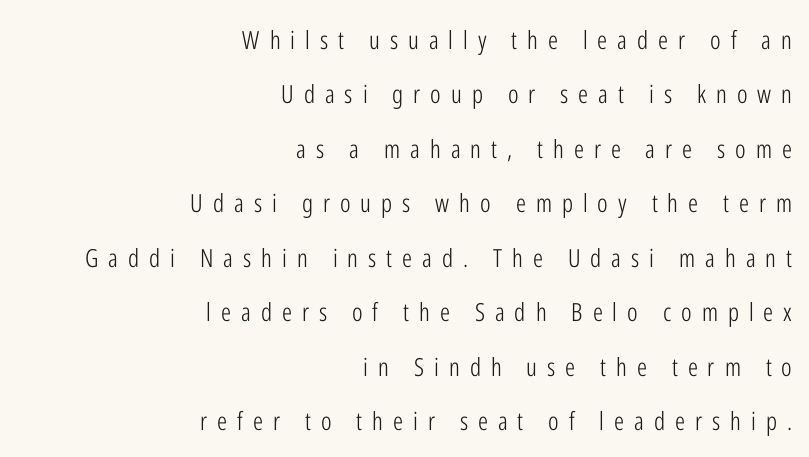
The image shows 25 px text type, upright; set right-aligned, loose line spacing (2.18x), unusually wide letter spacing (+0.4 em), not underlined.
